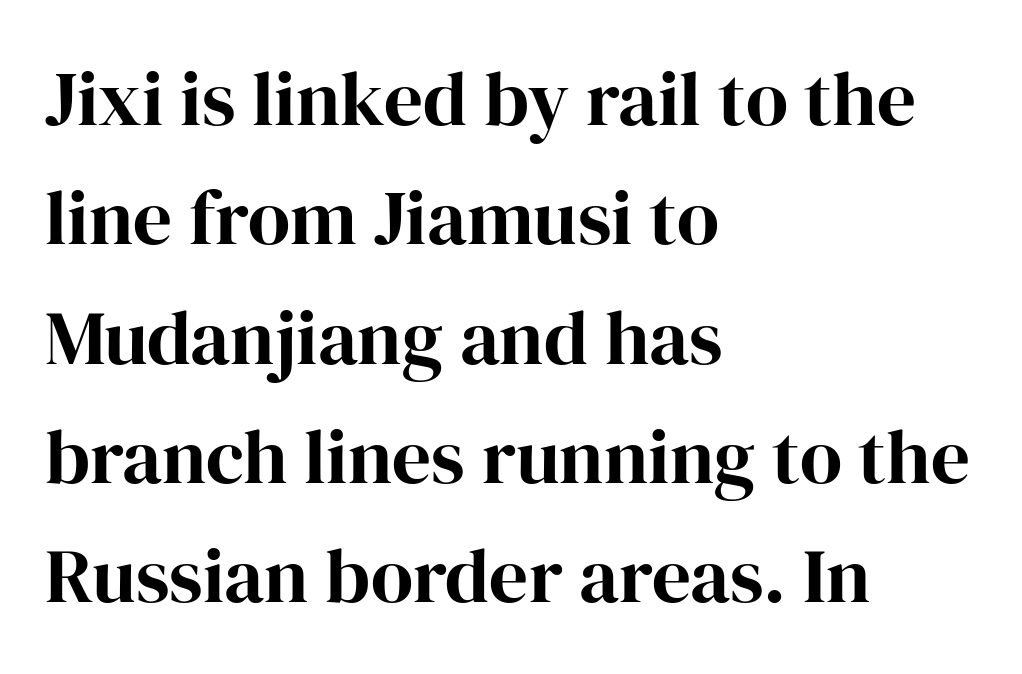
Q: Is the text italic (slanted)? A: No, it is upright.
Q: Is the typeface a serif or a sans-serif typeface? A: Serif.
Q: Is the text underlined? A: No.
Q: How is the paragraph aligned? A: Left-aligned.
Q: Is the spacing between letters normal or unusually wide? A: Normal.
Q: Is the spacing between lines tight, normal or loose? A: Normal.
Q: Width (condensed, normal, or wide)? A: Normal.
Q: Stroke contrast? A: High.
Q: x-height? A: Medium.
Q: Monospaced? A: No.
